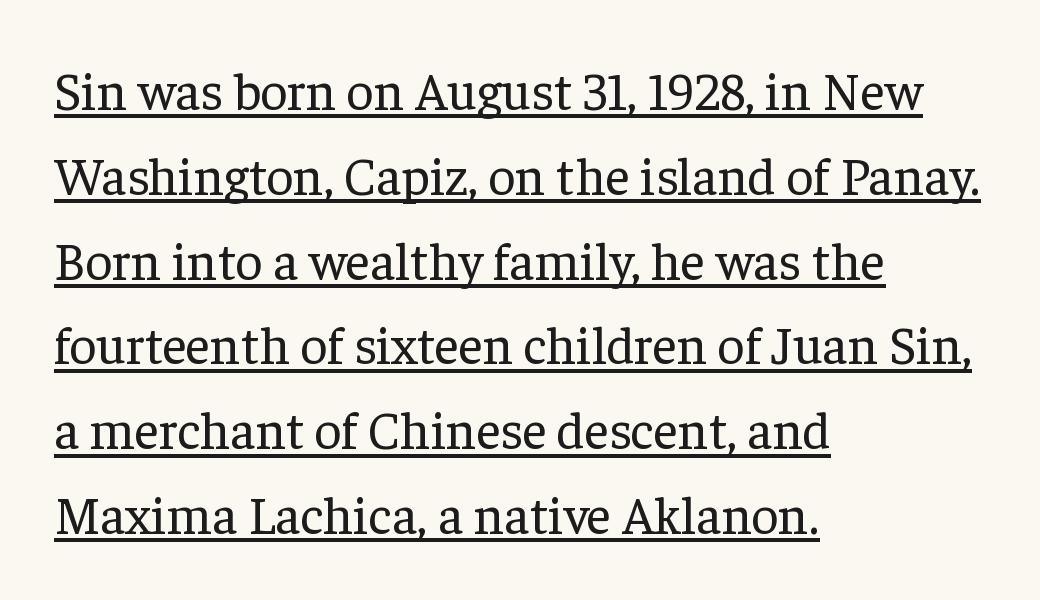
The image shows 53 px regular-weight serif type, upright; set left-aligned, normal line spacing (1.6x), normal letter spacing, underlined; low stroke contrast and a medium x-height.
